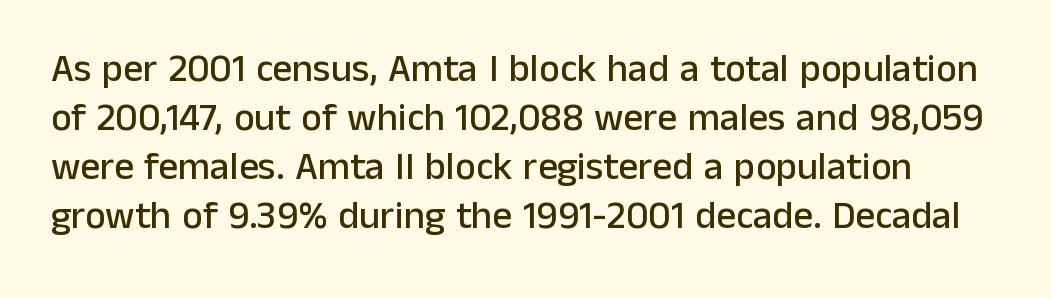
Glance below the letters and you will spot only blank space. The passage shown is typed in a proportional face where columns would drift. These lines were composed using upright roman letters. Does extra space separate the letters? No, they use regular spacing. This rendering employs a face without finishing strokes, i.e., a sans-serif.
